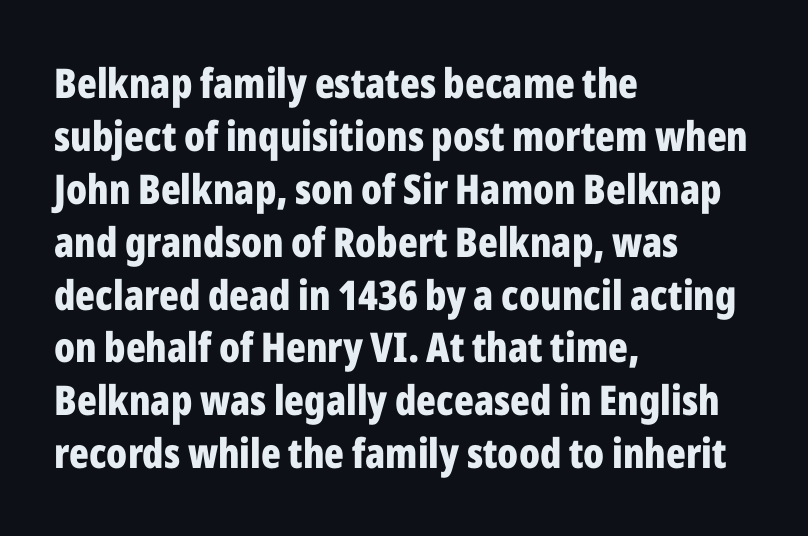
The designer left line spacing at the default. Nope, no serifs anywhere on these letters. You could not count columns in this text — the font is proportionally spaced. The glyphs are unaccompanied by any horizontal stroke below them. These lines were composed using upright roman letters. The sample has been set heavy, in full bold.
